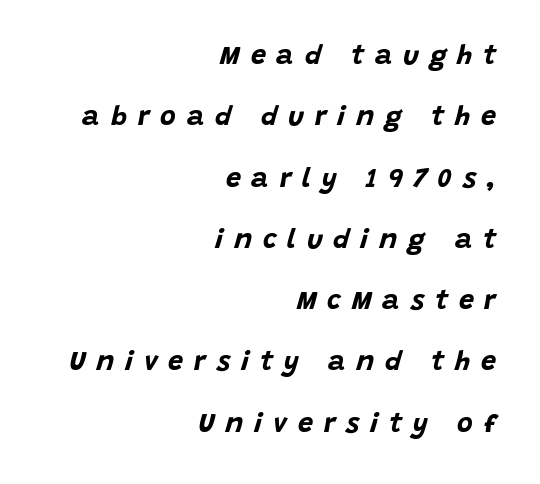
{"italic": "yes", "lean": "right", "slant_degrees": 15, "bold": "yes", "underline": "no", "align": "right", "line_spacing": "loose", "line_spacing_ratio": 2.27, "letter_spacing": "wide", "letter_spacing_em": 0.4, "glyph_px": 27}
